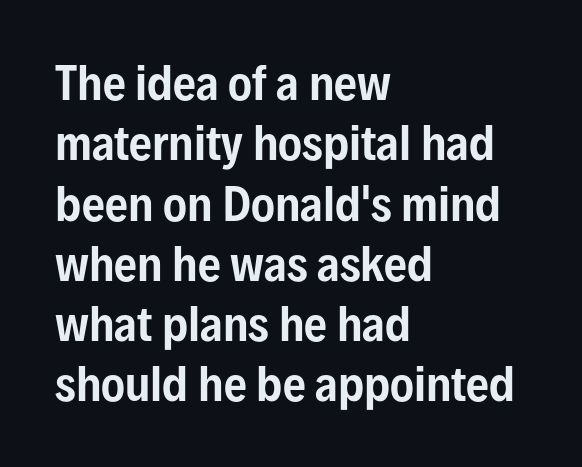
The image shows 45 px condensed sans-serif type, upright; set left-aligned, normal line spacing (1.34x), normal letter spacing, not underlined; low stroke contrast and a medium x-height.
